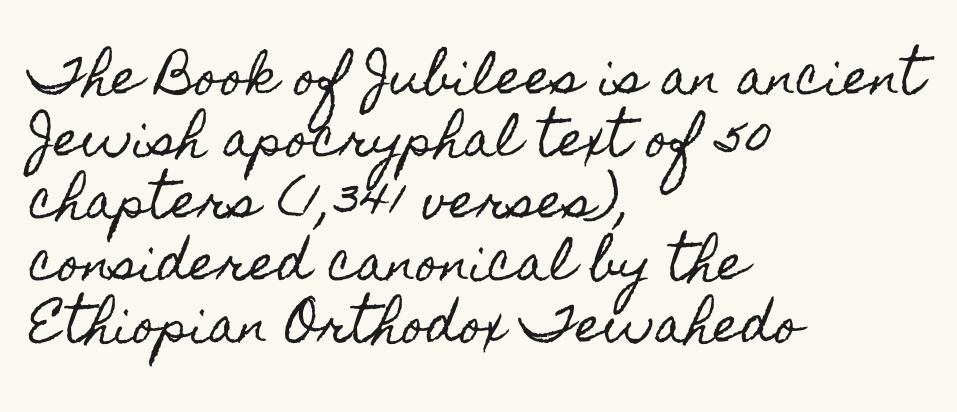
Q: Is the text italic (slanted)? A: Yes.
Q: Is the text underlined? A: No.
Q: How is the paragraph aligned? A: Left-aligned.
Q: Is the spacing between letters normal or unusually wide? A: Normal.
Q: Is the spacing between lines tight, normal or loose? A: Normal.
Q: Width (condensed, normal, or wide)? A: Condensed.
Q: x-height? A: Small.
Q: Monospaced? A: No.
